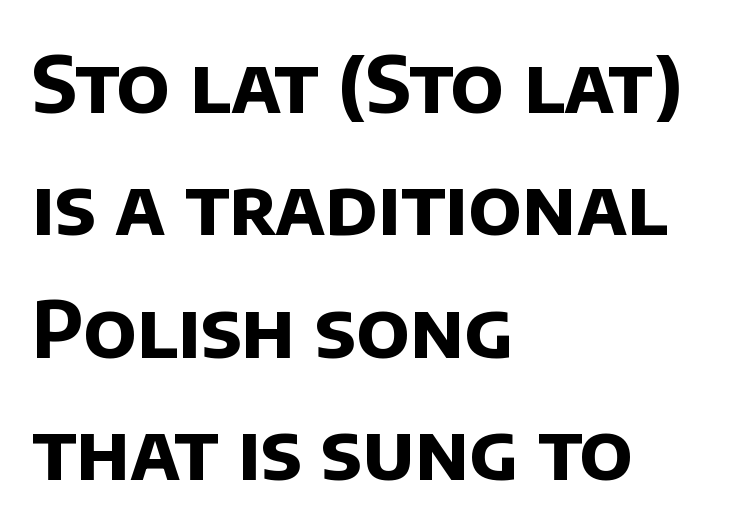
Q: Is the text bold? A: Yes.
Q: Is the typeface a serif or a sans-serif typeface? A: Sans-serif.
Q: Is the text underlined? A: No.
Q: How is the paragraph aligned? A: Left-aligned.
Q: Is the spacing between letters normal or unusually wide? A: Normal.
Q: Is the spacing between lines tight, normal or loose? A: Normal.
Q: Width (condensed, normal, or wide)? A: Normal.
Q: Stroke contrast? A: Low.
Q: x-height? A: Large.
Q: Monospaced? A: No.
